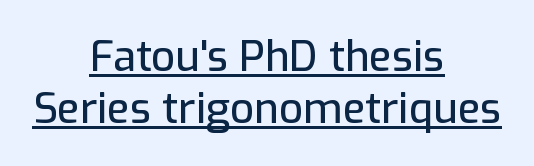
Q: Is the text italic (slanted)? A: No, it is upright.
Q: Is the typeface a serif or a sans-serif typeface? A: Sans-serif.
Q: Is the text underlined? A: Yes.
Q: How is the paragraph aligned? A: Centered.
Q: Is the spacing between letters normal or unusually wide? A: Normal.
Q: Width (condensed, normal, or wide)? A: Normal.
Q: Stroke contrast? A: Low.
Q: x-height? A: Medium.
Q: Monospaced? A: No.
